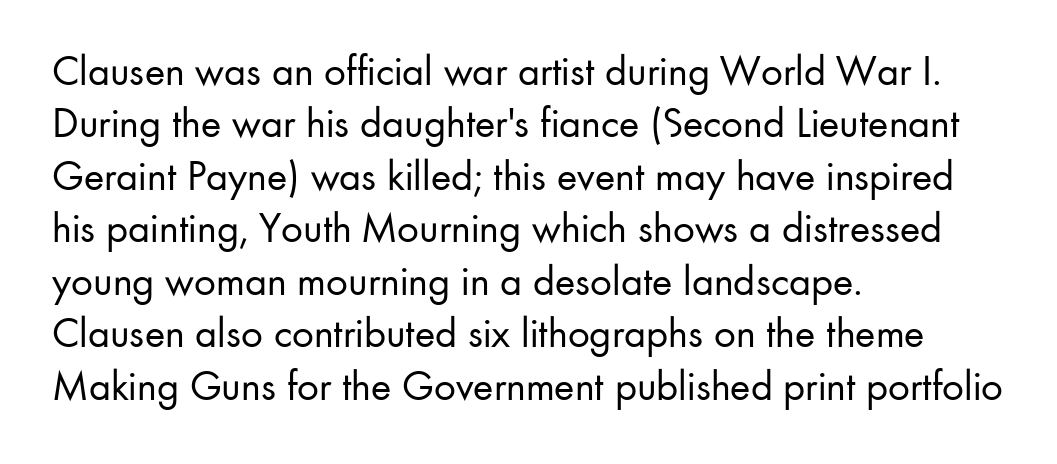
{"serif": "no", "italic": "no", "bold": "no", "weight": "regular", "width": "normal", "stroke_contrast": "low", "x_height": "small", "monospaced": "no", "underline": "no", "align": "left", "line_spacing_ratio": 1.22, "letter_spacing": "normal", "letter_spacing_em": 0.0, "glyph_px": 43}
